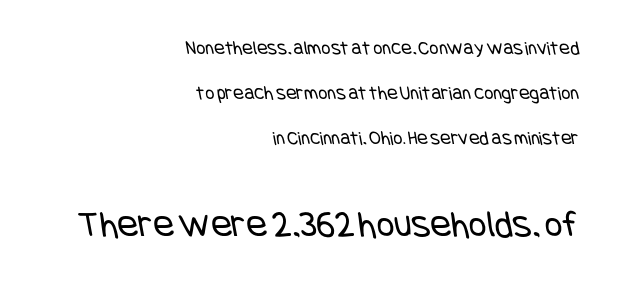
{"serif": "no", "bold": "no", "weight": "regular", "width": "condensed", "stroke_contrast": "low", "x_height": "large", "underline": "no", "align": "right", "line_spacing": "loose", "line_spacing_ratio": 2.25, "letter_spacing": "normal", "letter_spacing_em": 0.0, "larger_block": "second", "size_ratio": 1.95, "glyph_px": 39}
